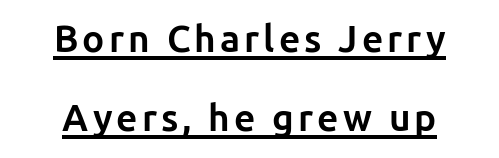
{"serif": "no", "italic": "no", "bold": "yes", "weight": "bold", "width": "normal", "stroke_contrast": "low", "x_height": "medium", "monospaced": "no", "underline": "yes", "align": "center", "line_spacing": "loose", "line_spacing_ratio": 2.13, "glyph_px": 37}
